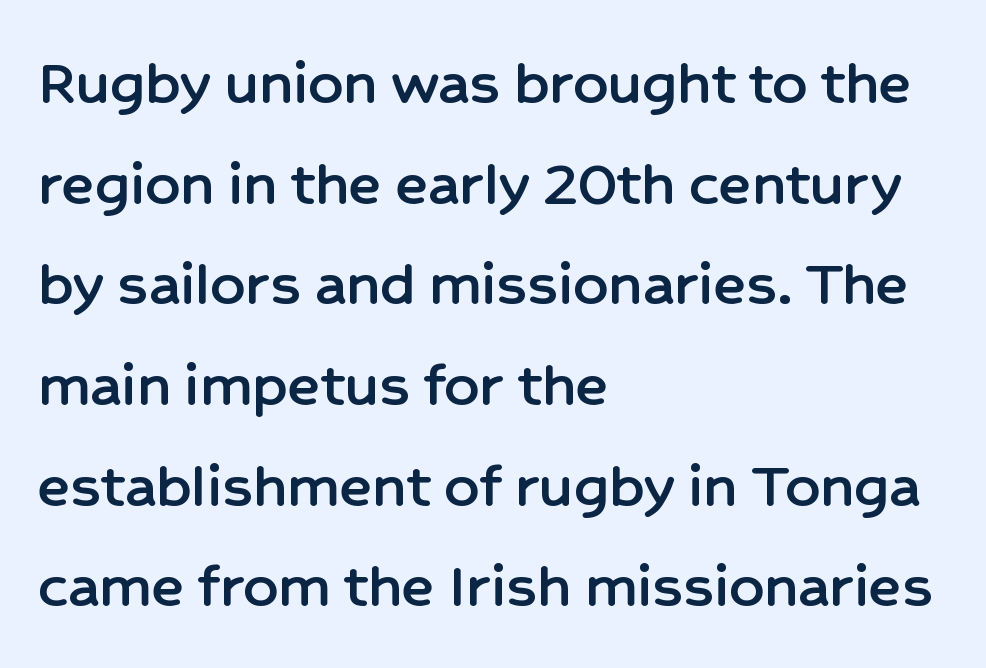
Q: Is the text italic (slanted)? A: No, it is upright.
Q: Is the typeface a serif or a sans-serif typeface? A: Sans-serif.
Q: Is the text underlined? A: No.
Q: How is the paragraph aligned? A: Left-aligned.
Q: Is the spacing between letters normal or unusually wide? A: Normal.
Q: Is the spacing between lines tight, normal or loose? A: Normal.
Q: Width (condensed, normal, or wide)? A: Normal.
Q: Stroke contrast? A: Low.
Q: x-height? A: Medium.
Q: Monospaced? A: No.
